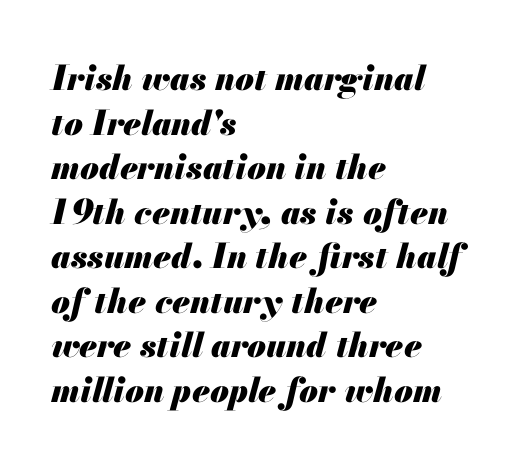
In terms of letterspacing, this is plain default setting. Students, observe: this is what conventionally led text looks like. This is oblique type, the kind used for emphasis or titles. A clean baseline with only descenders dipping below it. These words are printed bold, with thick strokes throughout.
